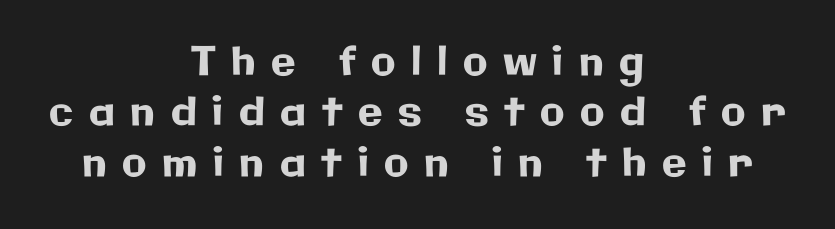
The image shows 40 px sans-serif type, upright; set centered, normal line spacing (1.26x), unusually wide letter spacing (+0.39 em), not underlined; low stroke contrast and a medium x-height.
